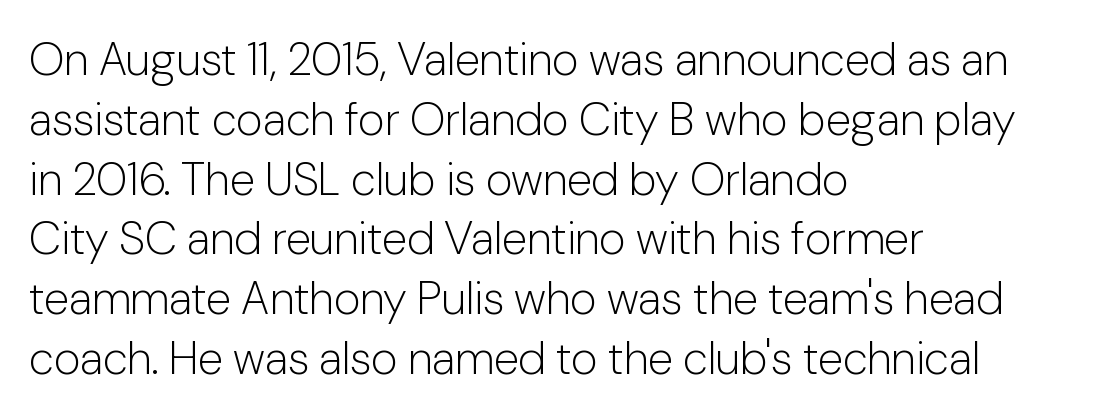
{"serif": "no", "italic": "no", "bold": "no", "weight": "light", "width": "normal", "stroke_contrast": "low", "x_height": "medium", "monospaced": "no", "underline": "no", "align": "left", "line_spacing": "normal", "line_spacing_ratio": 1.3, "letter_spacing": "normal", "letter_spacing_em": 0.0, "glyph_px": 46}
